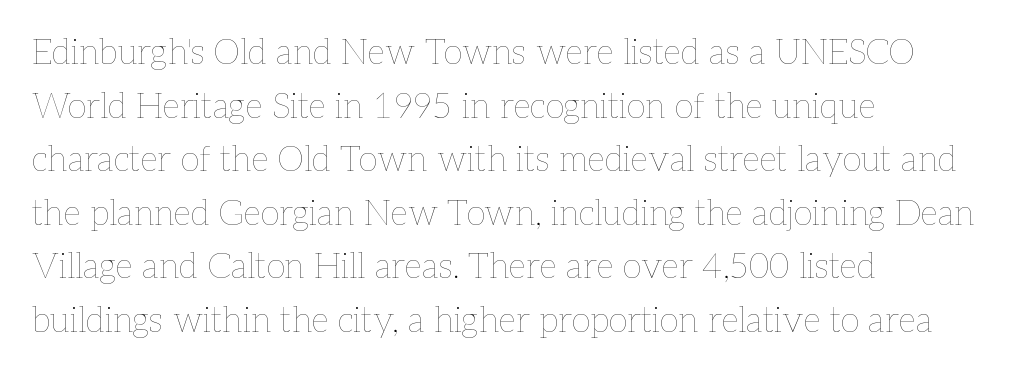
The image shows 35 px thin type, upright; set left-aligned, normal line spacing (1.53x), normal letter spacing, not underlined; low stroke contrast and a medium x-height.
